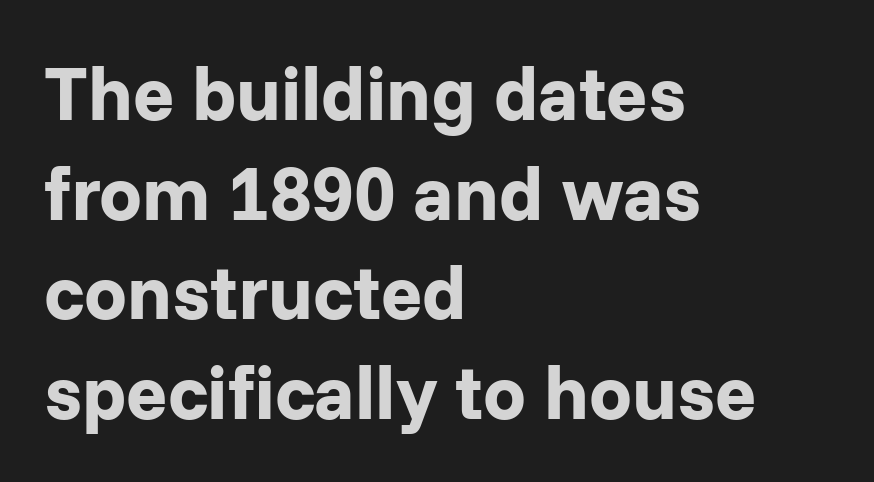
The image shows 76 px bold sans-serif type, upright; set left-aligned, normal line spacing (1.31x), normal letter spacing, not underlined; low stroke contrast and a medium x-height.
